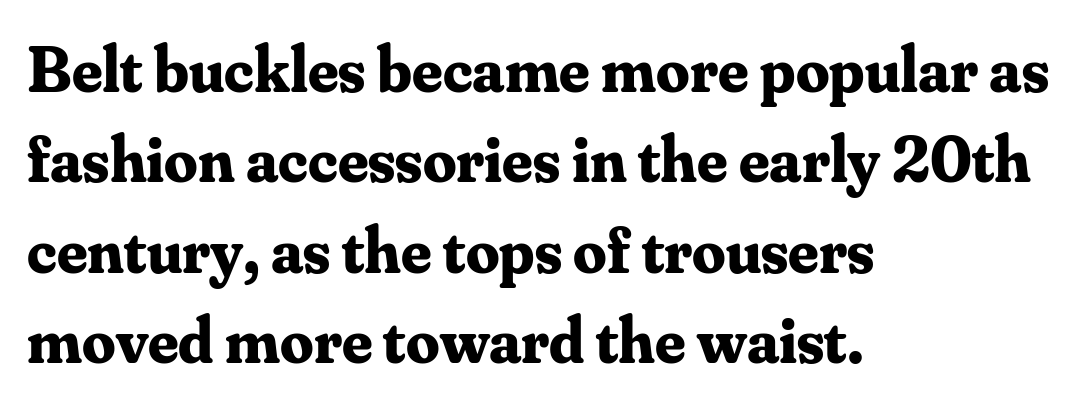
{"serif": "yes", "italic": "no", "bold": "yes", "weight": "bold", "width": "normal", "stroke_contrast": "medium", "x_height": "small", "monospaced": "no", "underline": "no", "align": "left", "line_spacing": "normal", "line_spacing_ratio": 1.37, "letter_spacing": "normal", "letter_spacing_em": 0.0, "glyph_px": 66}
